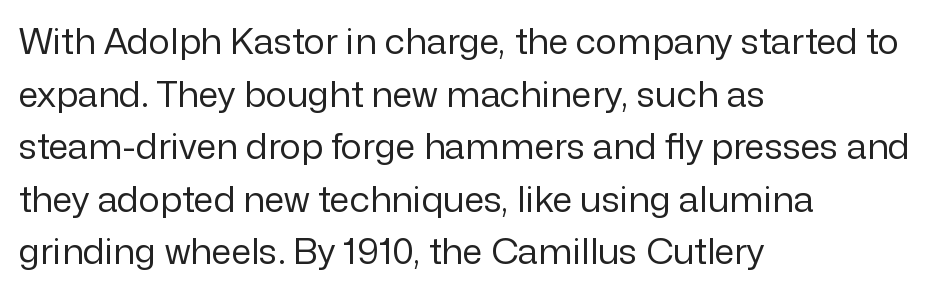
Is there much room between lines? A standard amount, neither cramped nor airy. Reading down the block, your eye returns to a fixed left position each line. The type family on display is of the sans-serif kind. A typesetter would call this zero additional tracking.
